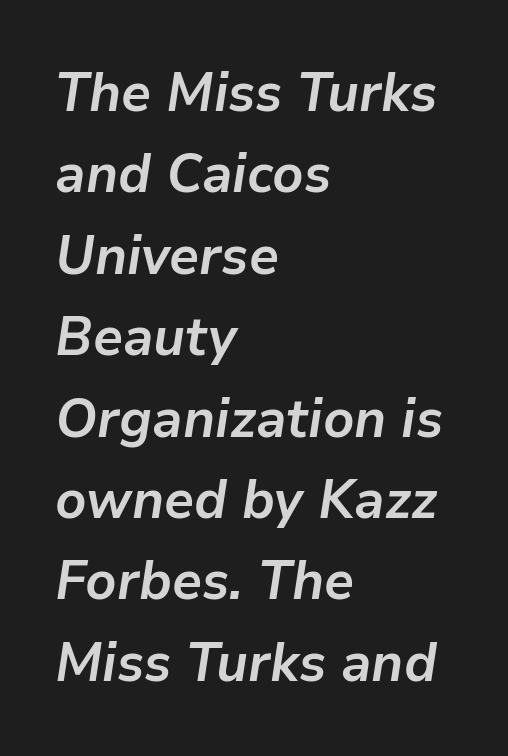
{"italic": "yes", "lean": "right", "slant_degrees": 9, "bold": "yes", "weight": "semibold", "width": "normal", "stroke_contrast": "low", "x_height": "medium", "monospaced": "no", "underline": "no", "align": "left", "line_spacing": "normal", "line_spacing_ratio": 1.48, "letter_spacing": "normal", "letter_spacing_em": 0.0, "glyph_px": 55}
